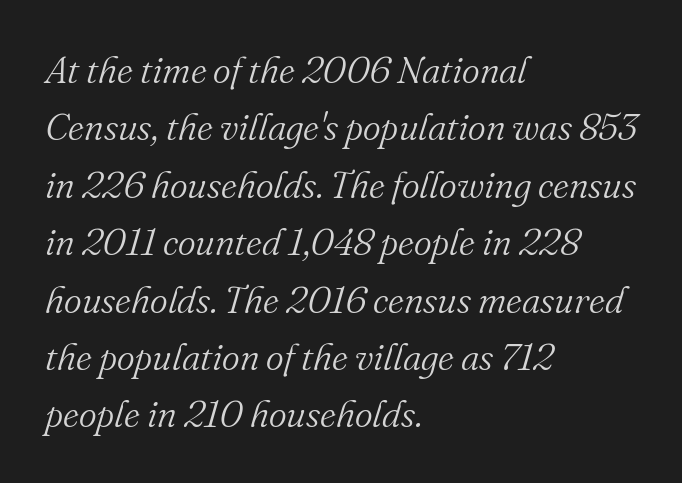
Q: Is the text bold? A: No.
Q: Is the text italic (slanted)? A: Yes, it leans right by about 16 degrees.
Q: Is the typeface a serif or a sans-serif typeface? A: Serif.
Q: Is the text underlined? A: No.
Q: How is the paragraph aligned? A: Left-aligned.
Q: Is the spacing between letters normal or unusually wide? A: Normal.
Q: Is the spacing between lines tight, normal or loose? A: Normal.
Q: Width (condensed, normal, or wide)? A: Normal.
Q: Stroke contrast? A: Medium.
Q: x-height? A: Small.
Q: Monospaced? A: No.
